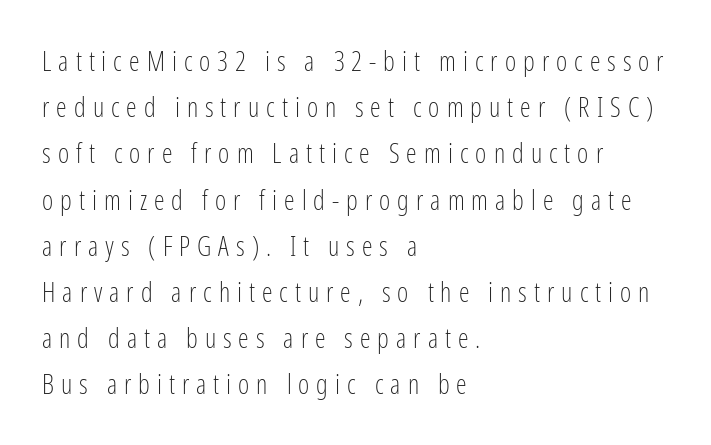
The image shows 27 px text type, upright; set left-aligned, line spacing 1.71x, unusually wide letter spacing (+0.26 em), not underlined.
